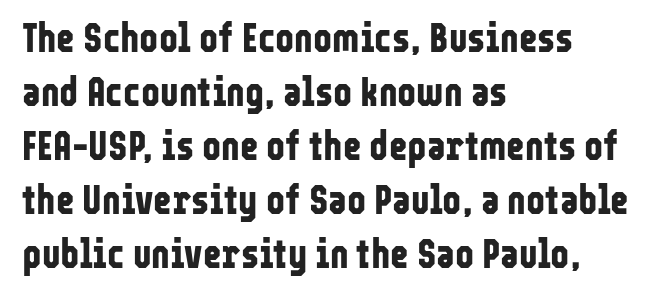
{"serif": "no", "italic": "no", "bold": "yes", "weight": "bold", "width": "condensed", "stroke_contrast": "low", "x_height": "medium", "monospaced": "no", "underline": "no", "align": "left", "line_spacing": "normal", "line_spacing_ratio": 1.35, "letter_spacing": "normal", "letter_spacing_em": 0.0, "glyph_px": 40}
